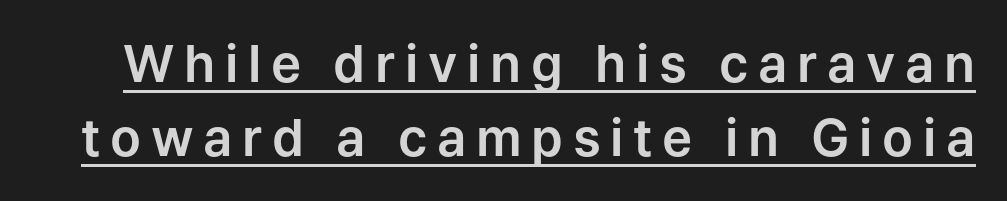
{"serif": "no", "italic": "no", "width": "normal", "stroke_contrast": "low", "x_height": "medium", "monospaced": "no", "underline": "yes", "line_spacing": "normal", "line_spacing_ratio": 1.45, "glyph_px": 51}
